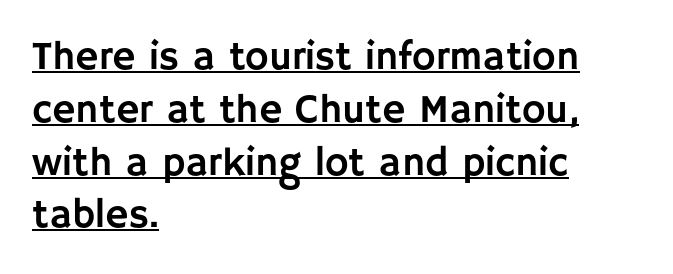
{"serif": "no", "italic": "no", "width": "normal", "stroke_contrast": "low", "x_height": "large", "monospaced": "no", "underline": "yes", "align": "left", "line_spacing": "normal", "line_spacing_ratio": 1.32, "letter_spacing": "normal", "letter_spacing_em": 0.0, "glyph_px": 40}
